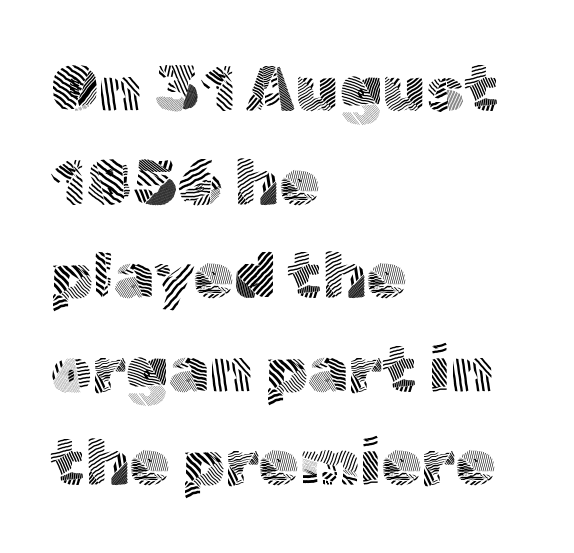
{"serif": "no", "italic": "no", "bold": "no", "weight": "light", "width": "normal", "x_height": "medium", "monospaced": "no", "underline": "no", "align": "left", "line_spacing": "normal", "line_spacing_ratio": 1.44, "letter_spacing": "normal", "letter_spacing_em": 0.0, "glyph_px": 65}
